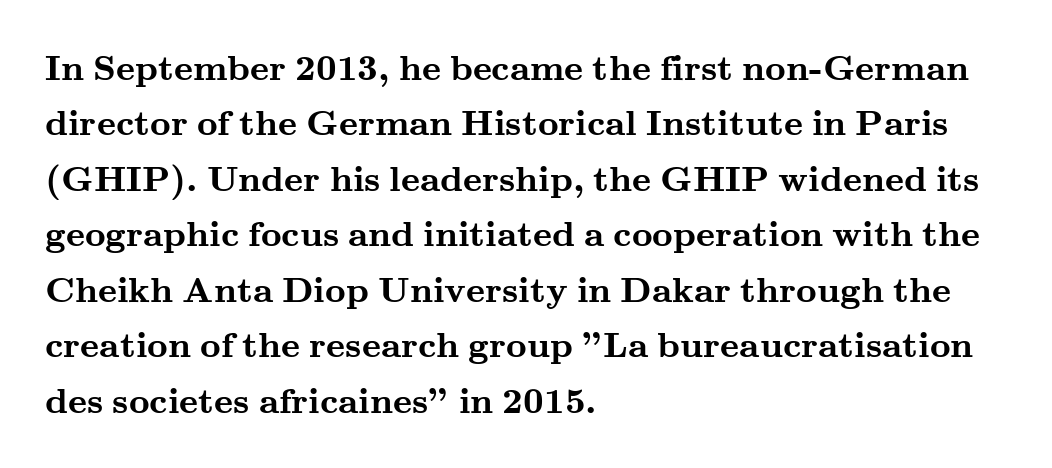
Q: Is the text bold? A: Yes.
Q: Is the text italic (slanted)? A: No, it is upright.
Q: Is the typeface a serif or a sans-serif typeface? A: Serif.
Q: Is the text underlined? A: No.
Q: How is the paragraph aligned? A: Left-aligned.
Q: Is the spacing between letters normal or unusually wide? A: Normal.
Q: Is the spacing between lines tight, normal or loose? A: Normal.
Q: Width (condensed, normal, or wide)? A: Wide.
Q: Stroke contrast? A: Medium.
Q: x-height? A: Small.
Q: Monospaced? A: No.
